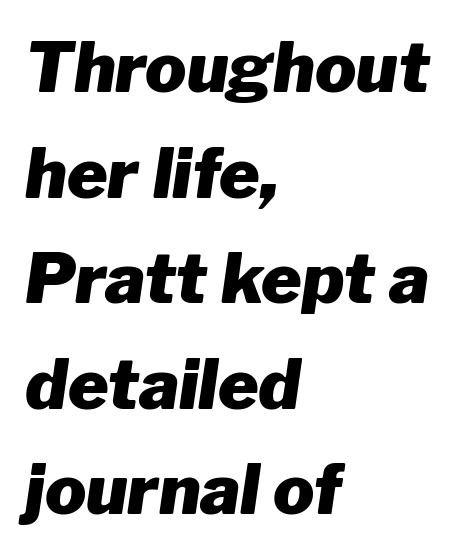
{"italic": "yes", "lean": "right", "slant_degrees": 8, "bold": "yes", "weight": "heavy", "width": "normal", "stroke_contrast": "low", "x_height": "medium", "monospaced": "no", "underline": "no", "align": "left", "line_spacing": "normal", "line_spacing_ratio": 1.53, "letter_spacing": "normal", "letter_spacing_em": 0.0, "glyph_px": 69}
